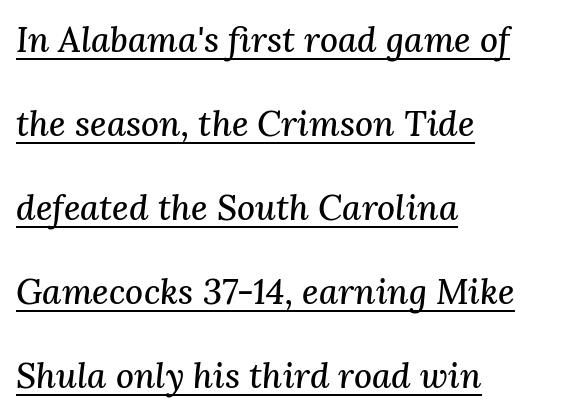
These lines are rendered in a variable-pitch font. To sum up the face: it has serifs. The compositor pushed each line to the left boundary. Widely set lines give the paragraph a tall, airy silhouette. Quick note: italic.
